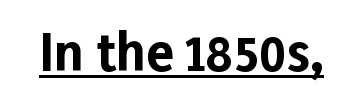
The lettering stays uniformly vertical, giving the passage a roman look. The face used here is proportionally spaced, like ordinary book or web type. A rule runs beneath these lines of type. The rendering keeps characters at their native spacing. Typographic density is high because the face is bold. In terms of letterform style, serifs are entirely absent.
